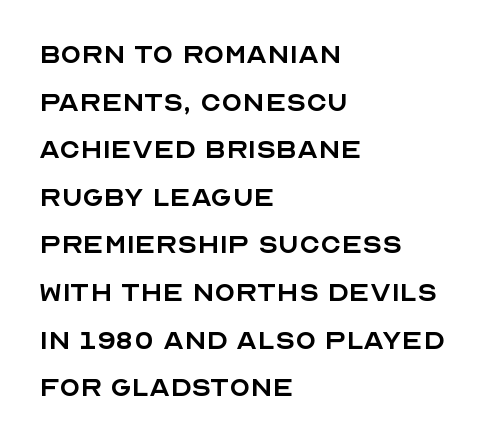
{"serif": "no", "italic": "no", "bold": "no", "weight": "regular", "width": "normal", "x_height": "large", "monospaced": "no", "underline": "no", "align": "left", "line_spacing": "normal", "line_spacing_ratio": 1.4, "letter_spacing": "normal", "letter_spacing_em": 0.0, "glyph_px": 34}
